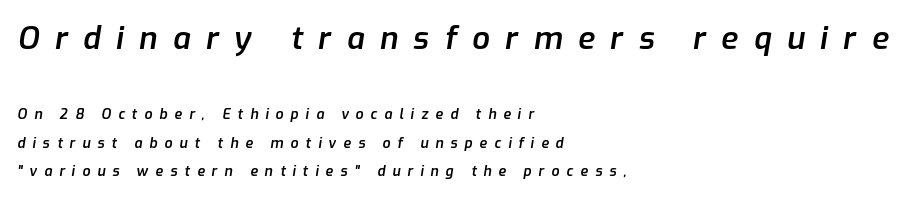
The image shows 31 px semibold type, italic (leaning right); set left-aligned, loose line spacing (2.02x), unusually wide letter spacing (+0.5 em), not underlined; the first (top) block is 2.21x larger; low stroke contrast and a medium x-height.
